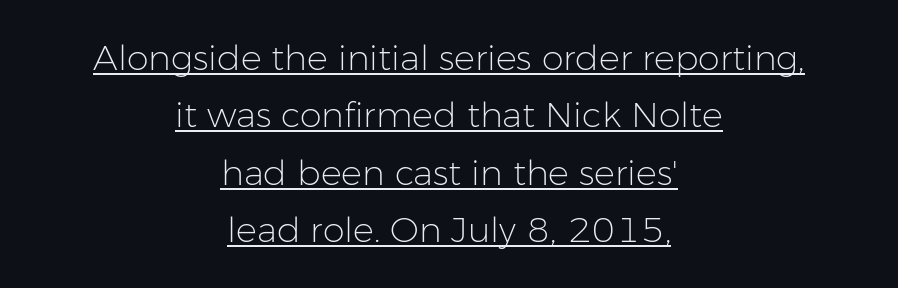
{"serif": "no", "italic": "no", "bold": "no", "weight": "light", "width": "normal", "stroke_contrast": "low", "x_height": "medium", "monospaced": "no", "underline": "yes", "align": "center", "line_spacing": "normal", "line_spacing_ratio": 1.64, "letter_spacing": "normal", "letter_spacing_em": 0.0, "glyph_px": 35}
